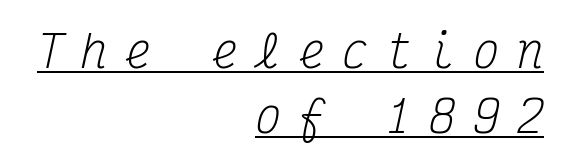
The image shows 44 px regular-weight, condensed serif type, italic (leaning right), monospaced; set right-aligned, normal line spacing (1.47x), unusually wide letter spacing (+0.39 em), underlined; medium stroke contrast and a medium x-height.
